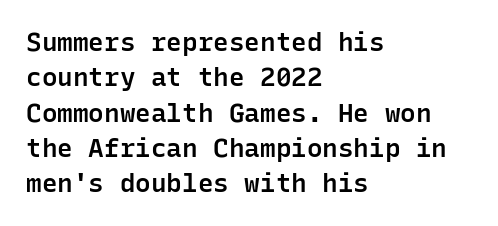
{"italic": "no", "bold": "semi", "underline": "no", "align": "left", "line_spacing": "normal", "line_spacing_ratio": 1.36, "letter_spacing": "normal", "letter_spacing_em": 0.0, "glyph_px": 26}
